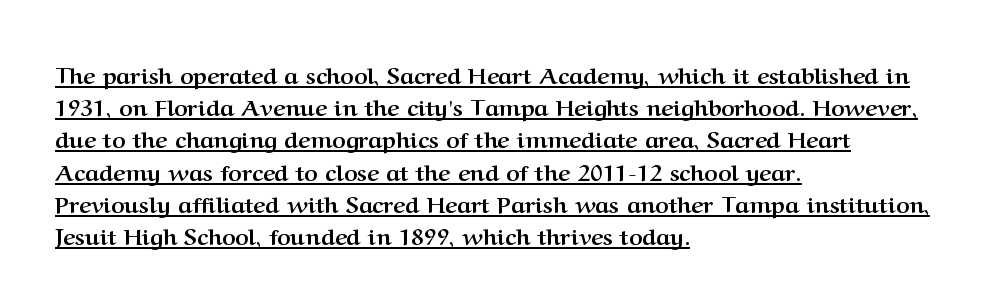
The image shows 23 px bold type, upright; set left-aligned, normal line spacing (1.4x), normal letter spacing, underlined.
